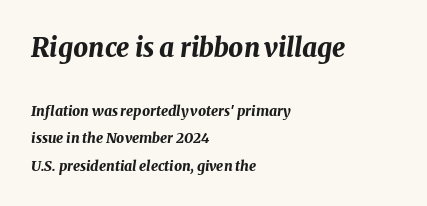
Q: Is the text bold? A: Yes.
Q: Is the text italic (slanted)? A: Yes, it leans right by about 8 degrees.
Q: Is the text underlined? A: No.
Q: How is the paragraph aligned? A: Left-aligned.
Q: Is the spacing between letters normal or unusually wide? A: Normal.
Q: Is the spacing between lines tight, normal or loose? A: Loose.
Q: Which block of text is set in a larger size, the first (top) or the second (bottom)? A: The first (top) one.
